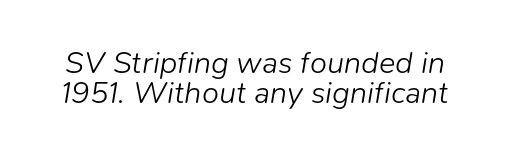
The image shows 31 px light type, italic (leaning right); set tight line spacing (0.96x), normal letter spacing, not underlined; low stroke contrast and a medium x-height.
